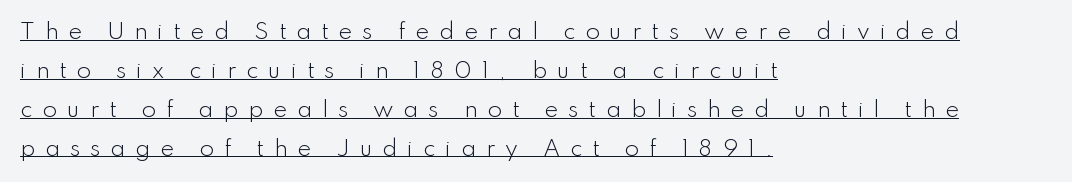
{"italic": "no", "bold": "no", "underline": "yes", "align": "left", "line_spacing_ratio": 1.85, "letter_spacing": "wide", "letter_spacing_em": 0.47, "glyph_px": 21}
